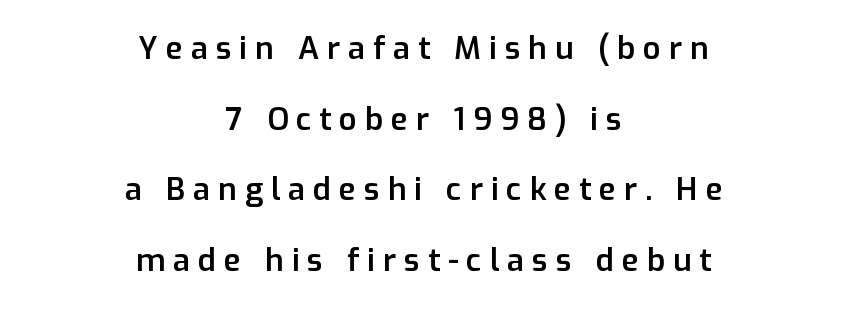
Q: Is the text bold? A: Semi-bold.
Q: Is the text italic (slanted)? A: No, it is upright.
Q: Is the typeface a serif or a sans-serif typeface? A: Sans-serif.
Q: Is the text underlined? A: No.
Q: How is the paragraph aligned? A: Centered.
Q: Is the spacing between letters normal or unusually wide? A: Unusually wide.
Q: Is the spacing between lines tight, normal or loose? A: Loose.
Q: Width (condensed, normal, or wide)? A: Normal.
Q: Stroke contrast? A: Low.
Q: x-height? A: Medium.
Q: Monospaced? A: No.
